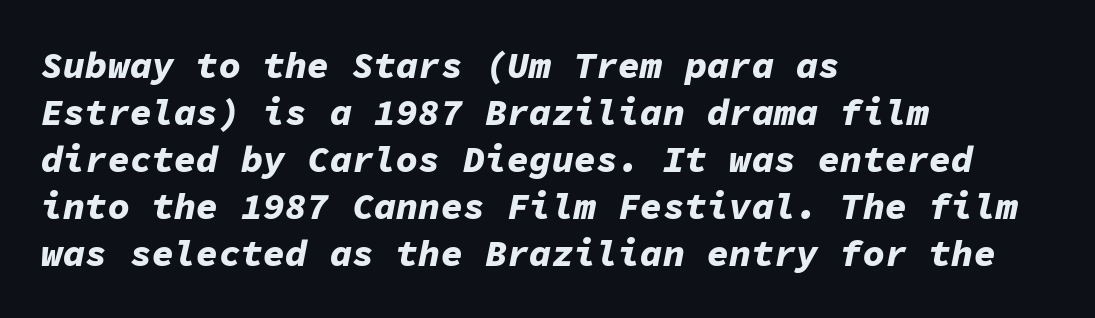
{"italic": "yes", "lean": "right", "slant_degrees": 11, "bold": "yes", "weight": "bold", "width": "normal", "stroke_contrast": "low", "x_height": "medium", "monospaced": "yes", "underline": "no", "align": "left", "line_spacing": "normal", "line_spacing_ratio": 1.27, "letter_spacing": "normal", "letter_spacing_em": 0.0, "glyph_px": 37}
